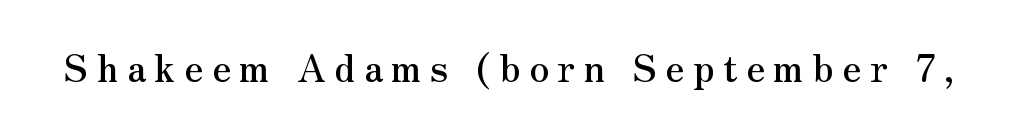
The gap between lines stays unmarked. The face used here is proportionally spaced, like ordinary book or web type. Small tapered or slab feet sit at the stroke ends, so this counts as serif. The letters stand upright; this is a roman face. Observe the wide spacing: letters keep a clear distance from each other.
